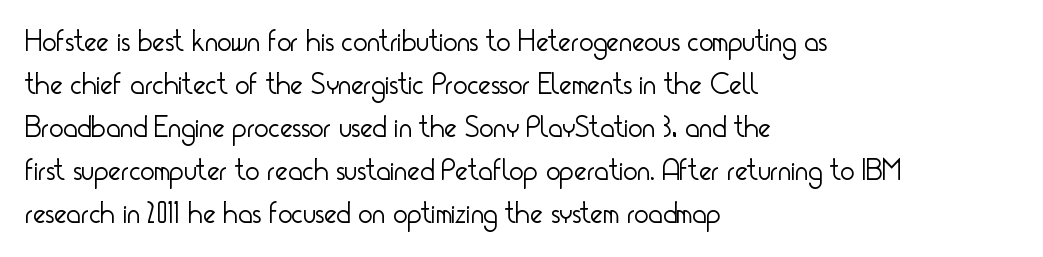
The image shows 30 px light, condensed sans-serif type, upright; set left-aligned, normal line spacing (1.43x), normal letter spacing, not underlined; low stroke contrast and a small x-height.
